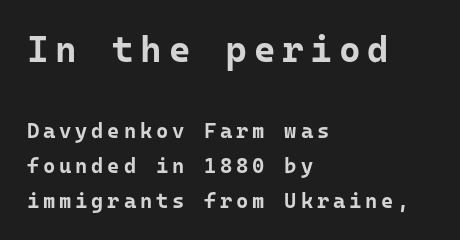
Strong, thick strokes mark this as bold type. The earlier block is typeset at a bigger size than the later block. Typeset ragged right — the left edge is the straight one. This is roman type, the default non-slanted kind. Any mark beneath the type? The region is blank.
